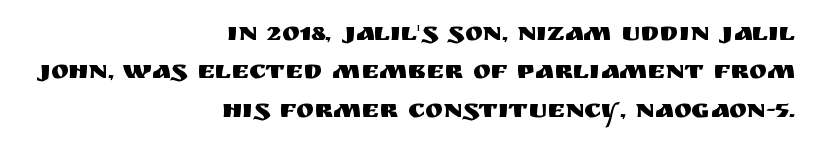
Only glyphs here, with clear space below each row. Ordinary non-slanted type is in use. Baseline-to-baseline distance is the conventional proportion of letter height. A typesetter would call this zero additional tracking.
